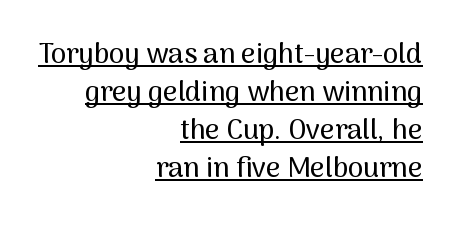
The font's upright variant was chosen for this text. The lettering is marked with a stroke running underneath it. Short and long lines alike share a common ending point at right. To sum up the face: it is a sans, with no serifs.
